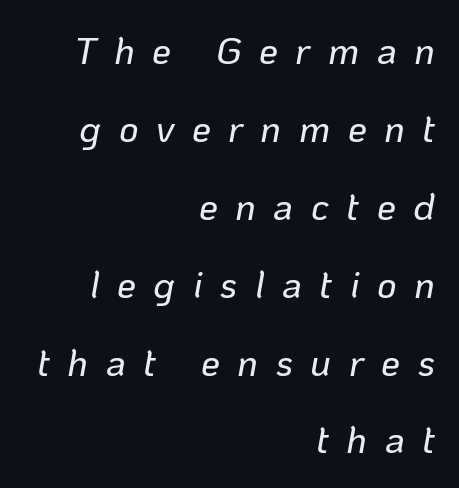
Q: Is the text italic (slanted)? A: Yes, it leans right by about 10 degrees.
Q: Is the text underlined? A: No.
Q: How is the paragraph aligned? A: Right-aligned.
Q: Is the spacing between letters normal or unusually wide? A: Unusually wide.
Q: Is the spacing between lines tight, normal or loose? A: Loose.
Q: Width (condensed, normal, or wide)? A: Normal.
Q: Stroke contrast? A: Low.
Q: x-height? A: Medium.
Q: Monospaced? A: No.
